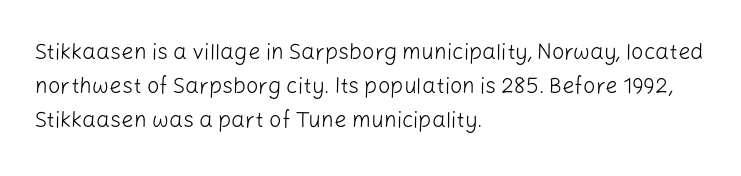
{"italic": "no", "bold": "no", "underline": "no", "align": "left", "line_spacing": "normal", "line_spacing_ratio": 1.55, "letter_spacing": "normal", "letter_spacing_em": 0.0, "glyph_px": 22}
